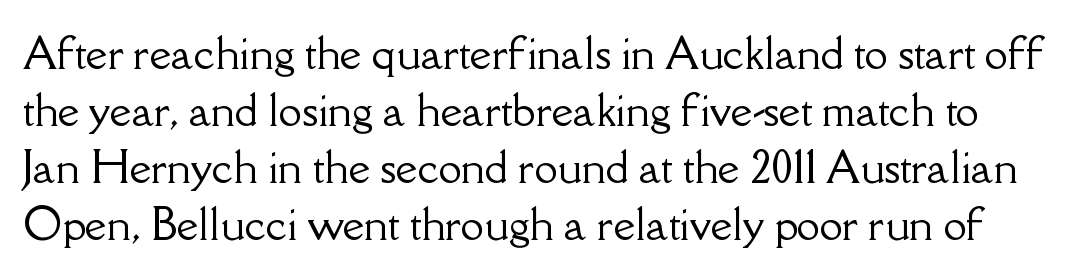
Q: Is the text italic (slanted)? A: No, it is upright.
Q: Is the typeface a serif or a sans-serif typeface? A: Serif.
Q: Is the text underlined? A: No.
Q: Is the spacing between letters normal or unusually wide? A: Normal.
Q: Is the spacing between lines tight, normal or loose? A: Normal.
Q: Width (condensed, normal, or wide)? A: Normal.
Q: Stroke contrast? A: Low.
Q: x-height? A: Small.
Q: Monospaced? A: No.
